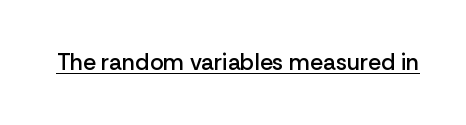
The image shows 23 px text type, upright; set normal letter spacing, underlined.
